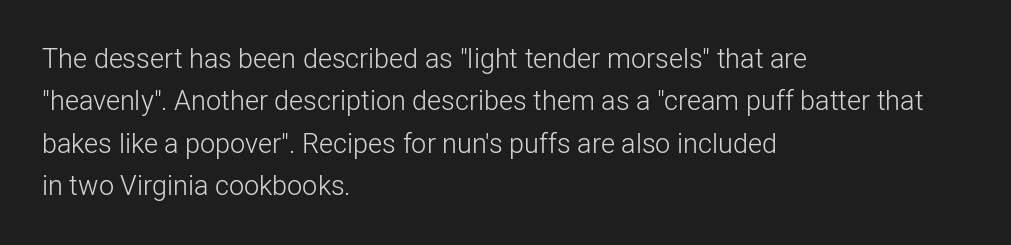
The image shows 27 px text type, upright; set left-aligned, normal line spacing (1.57x), normal letter spacing, not underlined.
